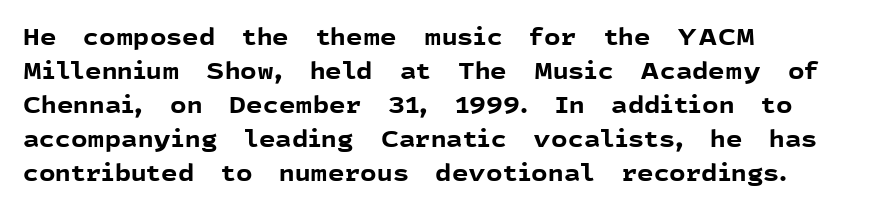
The image shows 23 px bold type, upright; set left-aligned, normal line spacing (1.48x), normal letter spacing, not underlined.
